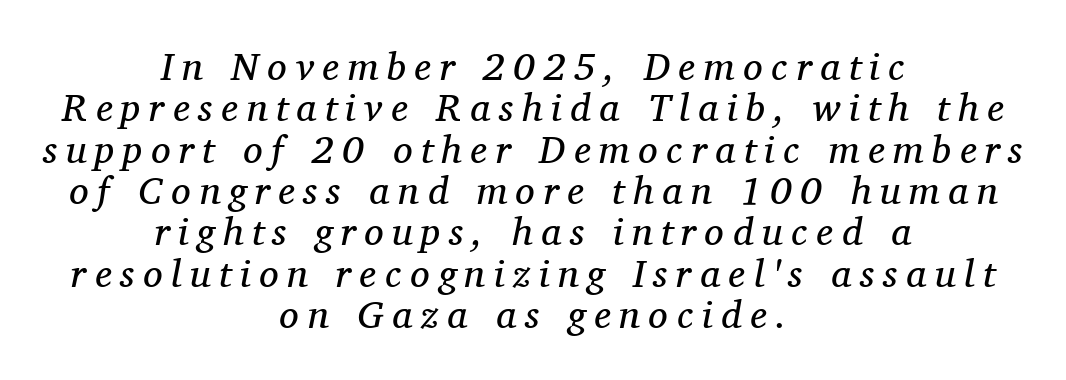
{"serif": "yes", "italic": "yes", "lean": "right", "slant_degrees": 11, "bold": "no", "weight": "regular", "width": "normal", "stroke_contrast": "medium", "x_height": "medium", "monospaced": "no", "underline": "no", "align": "center", "line_spacing": "tight", "line_spacing_ratio": 1.06, "letter_spacing": "wide", "letter_spacing_em": 0.22, "glyph_px": 39}
